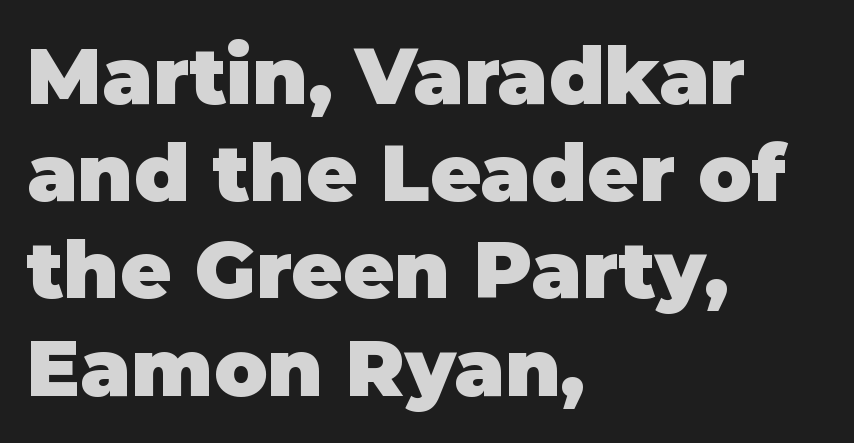
The letters stand straight up with perfectly vertical stems. The type is set solid horizontally, with unmodified tracking. The compositor pushed each line to the left boundary. Plenty of ink on the page — the face is bold.
